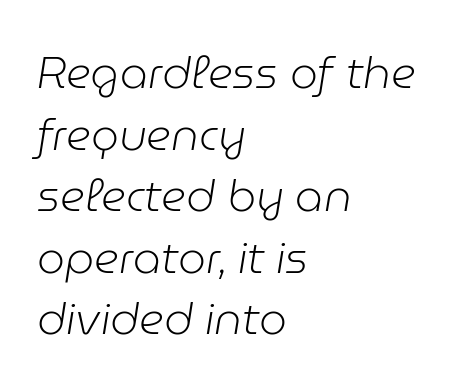
Q: Is the text bold? A: No.
Q: Is the text italic (slanted)? A: Yes, it leans right by about 9 degrees.
Q: Is the text underlined? A: No.
Q: How is the paragraph aligned? A: Left-aligned.
Q: Is the spacing between letters normal or unusually wide? A: Normal.
Q: Is the spacing between lines tight, normal or loose? A: Normal.
Q: Width (condensed, normal, or wide)? A: Normal.
Q: Stroke contrast? A: Low.
Q: x-height? A: Medium.
Q: Monospaced? A: No.
